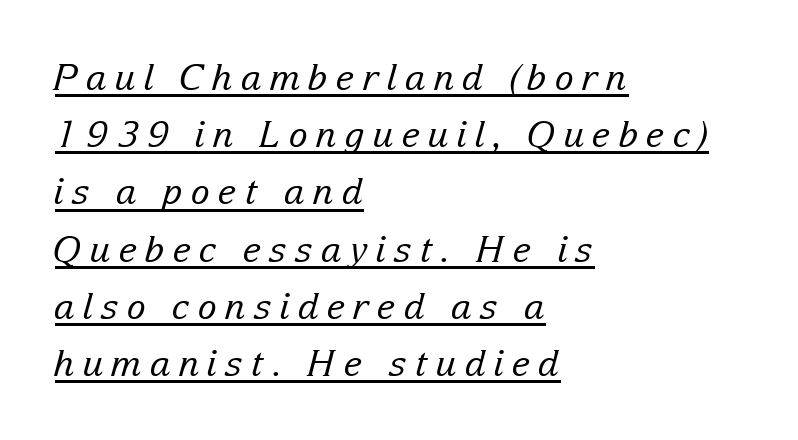
Q: Is the text bold? A: No.
Q: Is the text italic (slanted)? A: Yes, it leans right by about 15 degrees.
Q: Is the typeface a serif or a sans-serif typeface? A: Serif.
Q: Is the text underlined? A: Yes.
Q: How is the paragraph aligned? A: Left-aligned.
Q: Is the spacing between letters normal or unusually wide? A: Unusually wide.
Q: Is the spacing between lines tight, normal or loose? A: Normal.
Q: Width (condensed, normal, or wide)? A: Normal.
Q: Stroke contrast? A: Low.
Q: x-height? A: Medium.
Q: Monospaced? A: No.
